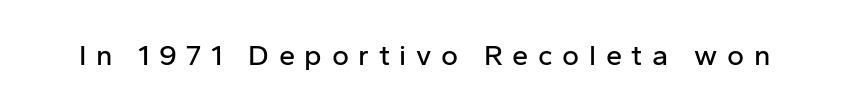
The image shows 29 px sans-serif type, upright; set unusually wide letter spacing (+0.33 em), not underlined; low stroke contrast and a medium x-height.
